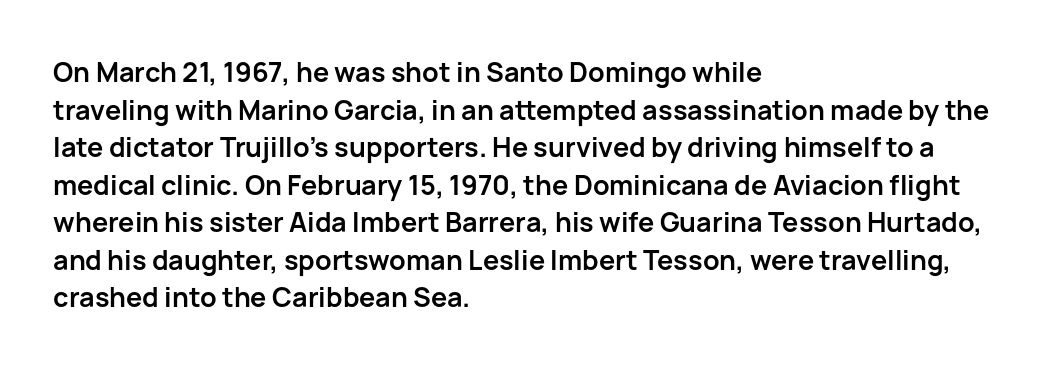
The image shows 27 px bold type, upright; set left-aligned, normal line spacing (1.39x), normal letter spacing, not underlined.
